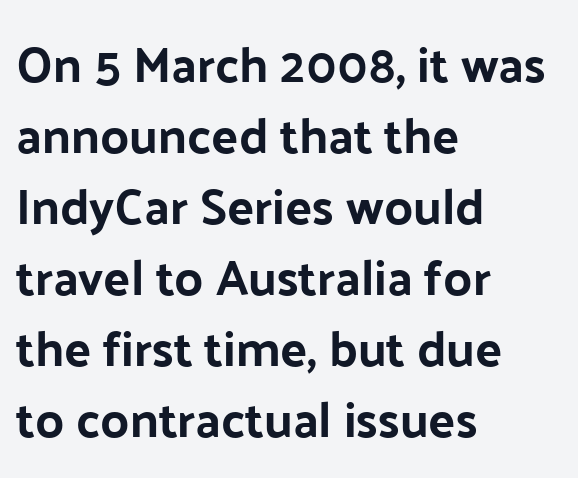
Q: Is the text bold? A: Yes.
Q: Is the text italic (slanted)? A: No, it is upright.
Q: Is the typeface a serif or a sans-serif typeface? A: Sans-serif.
Q: Is the text underlined? A: No.
Q: How is the paragraph aligned? A: Left-aligned.
Q: Is the spacing between letters normal or unusually wide? A: Normal.
Q: Is the spacing between lines tight, normal or loose? A: Normal.
Q: Width (condensed, normal, or wide)? A: Normal.
Q: Stroke contrast? A: Low.
Q: x-height? A: Medium.
Q: Monospaced? A: No.
